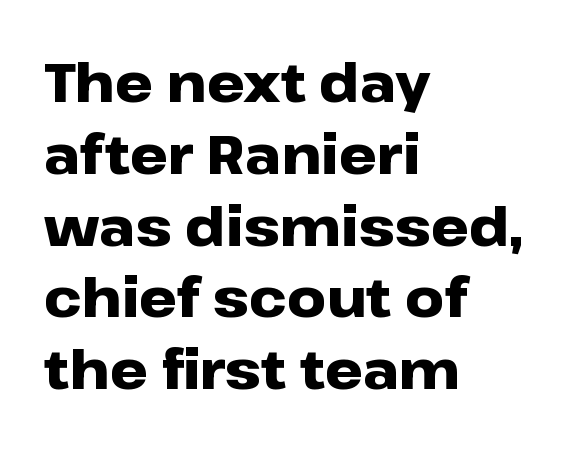
The image shows 54 px heavy, wide sans-serif type, upright; set left-aligned, normal line spacing (1.33x), normal letter spacing, not underlined; low stroke contrast and a medium x-height.
